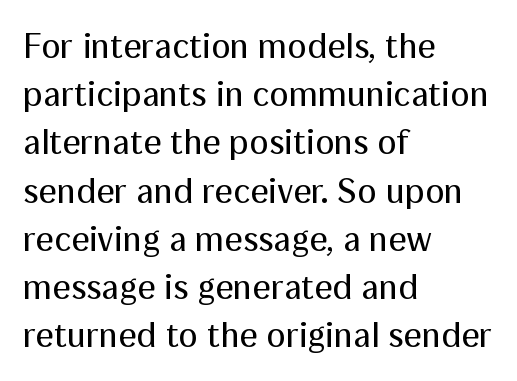
Q: Is the text bold? A: No.
Q: Is the text italic (slanted)? A: No, it is upright.
Q: Is the typeface a serif or a sans-serif typeface? A: Sans-serif.
Q: Is the text underlined? A: No.
Q: How is the paragraph aligned? A: Left-aligned.
Q: Is the spacing between letters normal or unusually wide? A: Normal.
Q: Is the spacing between lines tight, normal or loose? A: Normal.
Q: Width (condensed, normal, or wide)? A: Normal.
Q: Stroke contrast? A: Medium.
Q: x-height? A: Medium.
Q: Monospaced? A: No.
